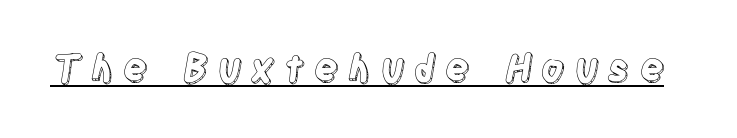
Q: Is the text italic (slanted)? A: Yes.
Q: Is the text underlined? A: Yes.
Q: Is the spacing between letters normal or unusually wide? A: Unusually wide.
Q: Width (condensed, normal, or wide)? A: Condensed.
Q: x-height? A: Large.
Q: Monospaced? A: No.
